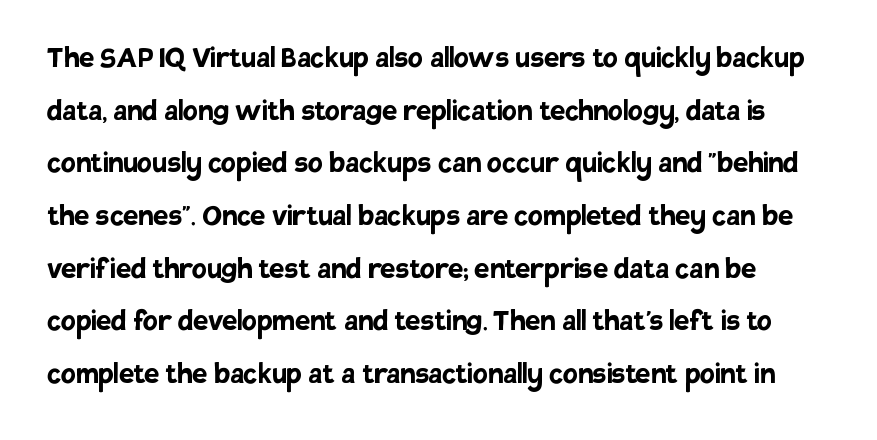
Posture: vertical. The designer left line spacing at the default. Check the space under the baseline: it is left empty. Its strokes are broad and dark, the hallmark of bold type. The passage shown is typeset with a sans-serif family. The tracking reads as untouched default to a designer's eye.
